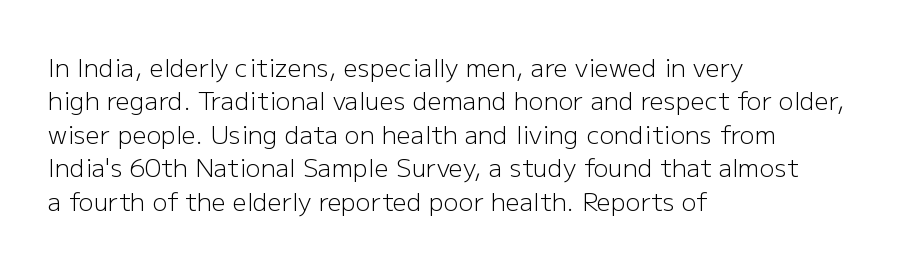
Notice how the stems are strictly vertical — no italics here. Clear beneath every line of the passage. Compared with typical paragraphs, the rows here are spaced about the same. The letters look calm and open, with moderate or lighter stems. Spacing between characters is what you'd get straight out of the box.
